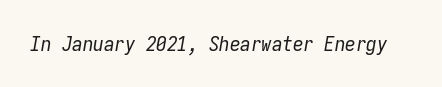
Q: Is the text bold? A: No.
Q: Is the text italic (slanted)? A: Yes, it leans right by about 9 degrees.
Q: Is the text underlined? A: No.
Q: Is the spacing between letters normal or unusually wide? A: Normal.
